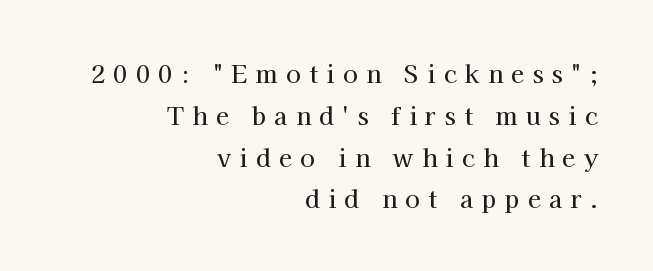
The image shows 24 px text type, upright; set right-aligned, line spacing 1.74x, unusually wide letter spacing (+0.35 em), not underlined.
